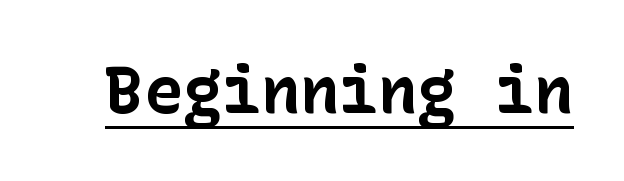
The image shows 65 px bold sans-serif type, upright; set normal letter spacing, underlined; low stroke contrast and a medium x-height.
